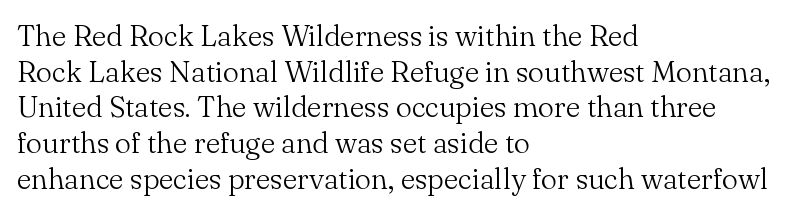
The image shows 29 px light serif type, upright; set left-aligned, line spacing 1.23x, normal letter spacing, not underlined; medium stroke contrast and a small x-height.
